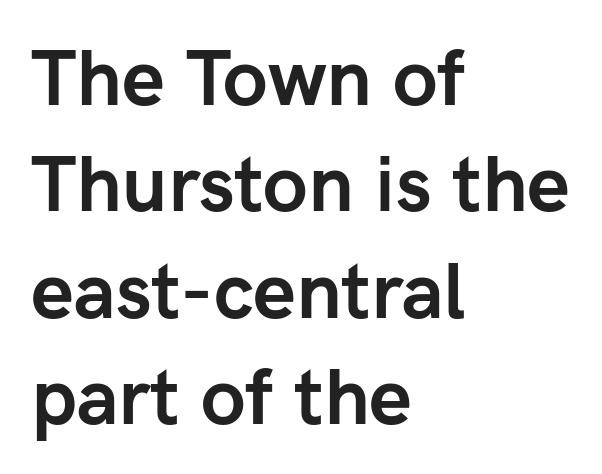
{"serif": "no", "italic": "no", "bold": "yes", "weight": "semibold", "width": "normal", "stroke_contrast": "low", "x_height": "medium", "monospaced": "no", "underline": "no", "align": "left", "line_spacing": "normal", "line_spacing_ratio": 1.38, "letter_spacing": "normal", "letter_spacing_em": 0.0, "glyph_px": 77}
